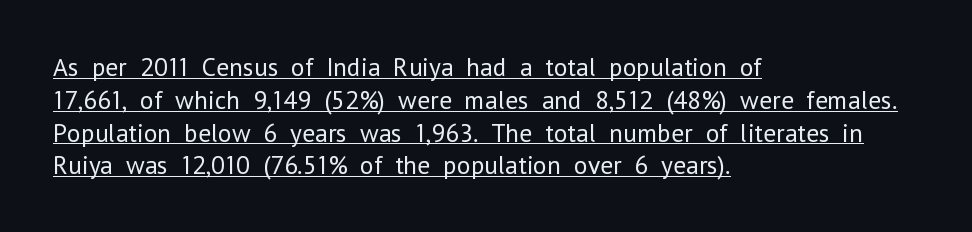
Q: Is the text bold? A: No.
Q: Is the text italic (slanted)? A: No, it is upright.
Q: Is the text underlined? A: Yes.
Q: How is the paragraph aligned? A: Left-aligned.
Q: Is the spacing between letters normal or unusually wide? A: Normal.
Q: Is the spacing between lines tight, normal or loose? A: Normal.
